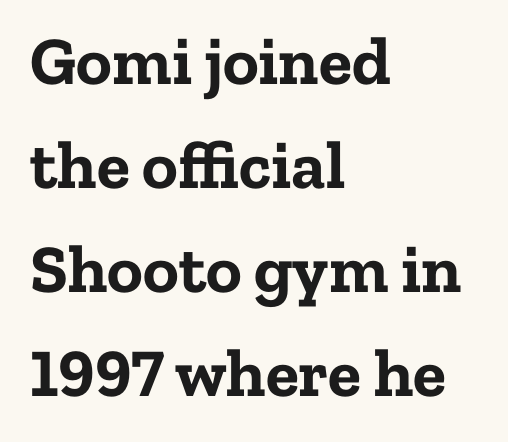
The image shows 68 px bold serif type, upright; set left-aligned, normal line spacing (1.53x), normal letter spacing, not underlined; low stroke contrast and a medium x-height.
